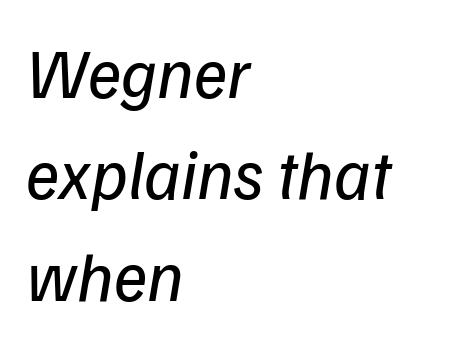
The image shows 70 px regular-weight type, italic (leaning right); set left-aligned, normal line spacing (1.45x), normal letter spacing, not underlined; low stroke contrast and a medium x-height.
